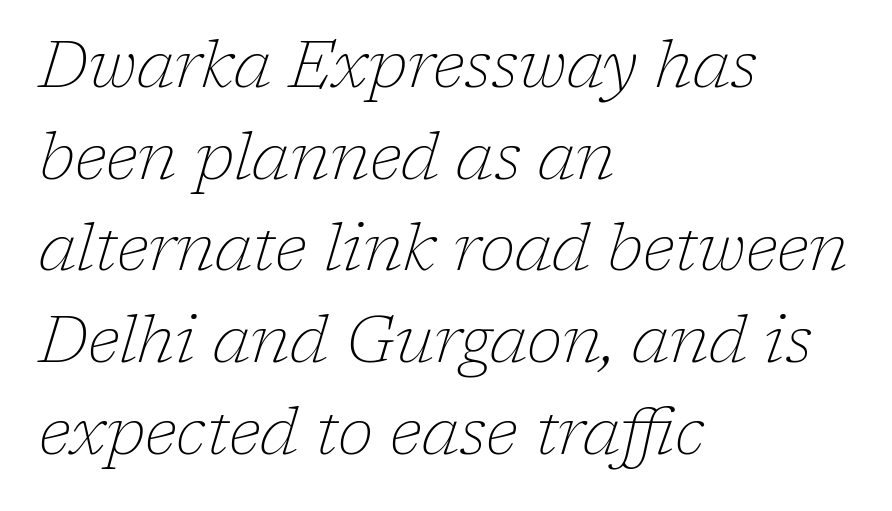
{"serif": "yes", "italic": "yes", "lean": "right", "slant_degrees": 17, "bold": "no", "weight": "thin", "width": "normal", "stroke_contrast": "low", "x_height": "medium", "monospaced": "no", "underline": "no", "align": "left", "line_spacing": "normal", "line_spacing_ratio": 1.41, "letter_spacing": "normal", "letter_spacing_em": 0.0, "glyph_px": 65}
